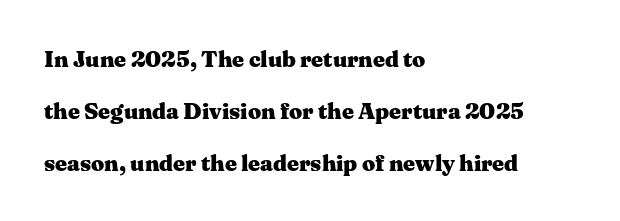
Here the glyphs are tracked normally, forming tight word shapes. Clear beneath every line of the passage. Heft: maximum for text — a bold. You could fit nearly another row in the gap between these rows. Compared with a centered layout, this one pins lines to the left instead. The letters stand straight up with perfectly vertical stems.
